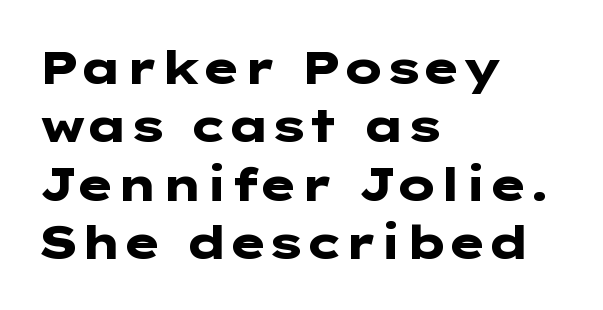
Q: Is the text bold? A: Yes.
Q: Is the text italic (slanted)? A: No, it is upright.
Q: Is the typeface a serif or a sans-serif typeface? A: Sans-serif.
Q: Is the text underlined? A: No.
Q: How is the paragraph aligned? A: Left-aligned.
Q: Is the spacing between letters normal or unusually wide? A: Normal.
Q: Is the spacing between lines tight, normal or loose? A: Normal.
Q: Width (condensed, normal, or wide)? A: Wide.
Q: Stroke contrast? A: Low.
Q: x-height? A: Medium.
